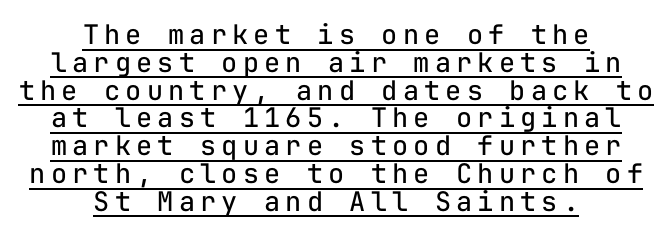
The lines are quadded center. Every stem runs plumb, perpendicular to the baseline. A baseline rule has been typeset under these characters. The lines are packed closely together with very little leading. Think standard paragraph weight, or any step lighter than that.
